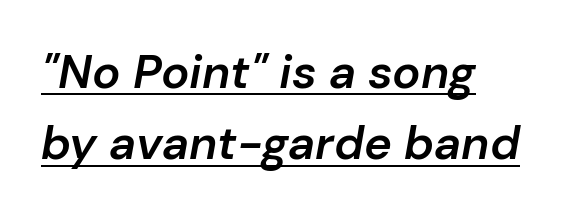
{"italic": "yes", "lean": "right", "slant_degrees": 10, "bold": "semi", "weight": "semibold", "width": "normal", "stroke_contrast": "low", "x_height": "medium", "monospaced": "no", "underline": "yes", "align": "left", "line_spacing": "normal", "line_spacing_ratio": 1.52, "letter_spacing": "normal", "letter_spacing_em": 0.0, "glyph_px": 47}
